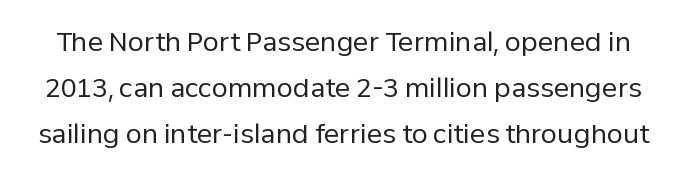
The image shows 26 px text type, upright; set line spacing 1.76x, normal letter spacing, not underlined.
